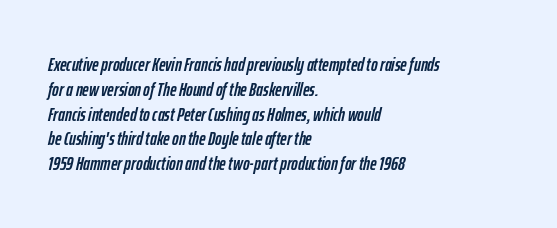
{"italic": "yes", "lean": "right", "slant_degrees": 12, "underline": "no", "align": "left", "line_spacing_ratio": 1.24, "letter_spacing": "normal", "letter_spacing_em": 0.0, "glyph_px": 20}
